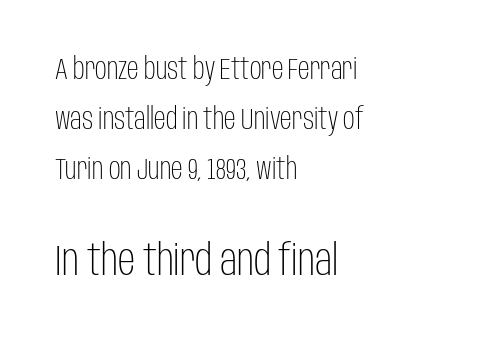
The image shows 43 px light, condensed sans-serif type, upright; set left-aligned, line spacing 1.73x, normal letter spacing, not underlined; the second (bottom) block is 1.48x larger; low stroke contrast and a large x-height.
